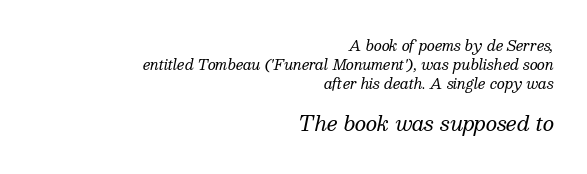
Q: Is the text bold? A: No.
Q: Is the text italic (slanted)? A: Yes, it leans right by about 13 degrees.
Q: Is the text underlined? A: No.
Q: How is the paragraph aligned? A: Right-aligned.
Q: Is the spacing between letters normal or unusually wide? A: Normal.
Q: Is the spacing between lines tight, normal or loose? A: Normal.
Q: Which block of text is set in a larger size, the first (top) or the second (bottom)? A: The second (bottom) one.
